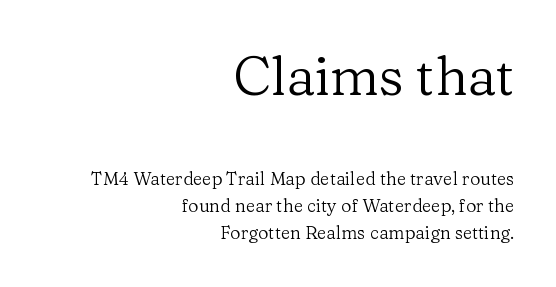
Normally led — the rows are evenly, conventionally spaced. Does the bottom block carry the larger type? No, the top block does. Caption: standard tracking, unaltered. Stems here are at most as thick as an everyday book face. Do the characters align in a grid? No, the font is proportional.
